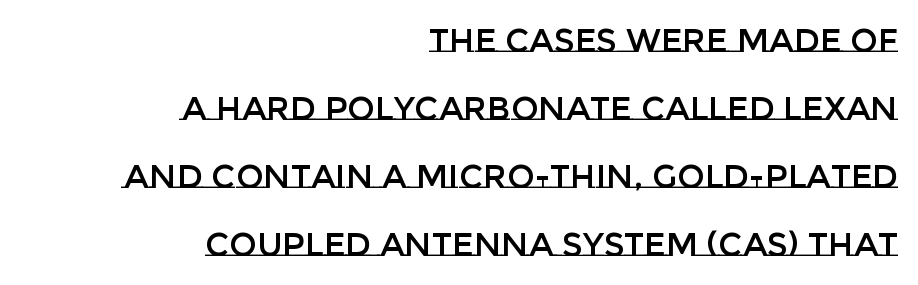
Q: Is the text italic (slanted)? A: No, it is upright.
Q: Is the text underlined? A: No.
Q: How is the paragraph aligned? A: Right-aligned.
Q: Is the spacing between letters normal or unusually wide? A: Normal.
Q: Is the spacing between lines tight, normal or loose? A: Loose.
Q: Width (condensed, normal, or wide)? A: Normal.
Q: Stroke contrast? A: Low.
Q: x-height? A: Large.
Q: Monospaced? A: No.
